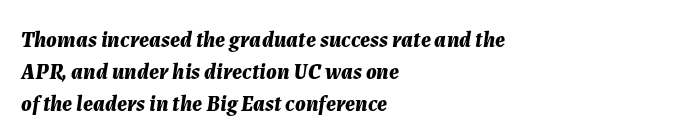
Q: Is the text bold? A: Yes.
Q: Is the text italic (slanted)? A: Yes, it leans right by about 7 degrees.
Q: Is the text underlined? A: No.
Q: How is the paragraph aligned? A: Left-aligned.
Q: Is the spacing between letters normal or unusually wide? A: Normal.
Q: Is the spacing between lines tight, normal or loose? A: Normal.
